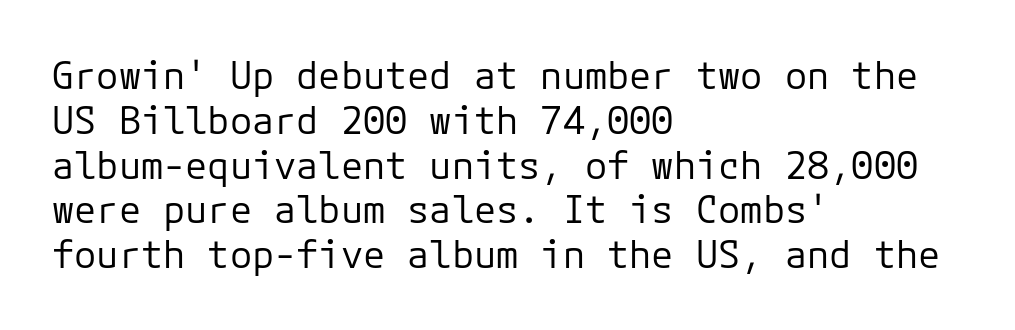
Has an underline been added? It has not. Classification — sans serif. Letter spacing: default. This rendering uses left alignment, leaving the right contour irregular. Is the stroke heavy? The answer is a plain regular-or-lighter.
